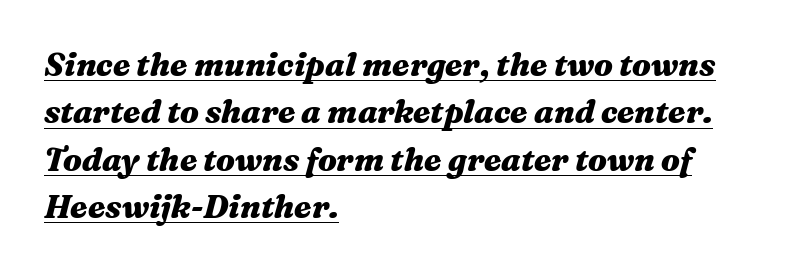
Q: Is the text bold? A: Yes.
Q: Is the text italic (slanted)? A: Yes, it leans right by about 16 degrees.
Q: Is the text underlined? A: Yes.
Q: How is the paragraph aligned? A: Left-aligned.
Q: Is the spacing between letters normal or unusually wide? A: Normal.
Q: Is the spacing between lines tight, normal or loose? A: Normal.
Q: Width (condensed, normal, or wide)? A: Wide.
Q: Stroke contrast? A: Medium.
Q: x-height? A: Medium.
Q: Monospaced? A: No.
